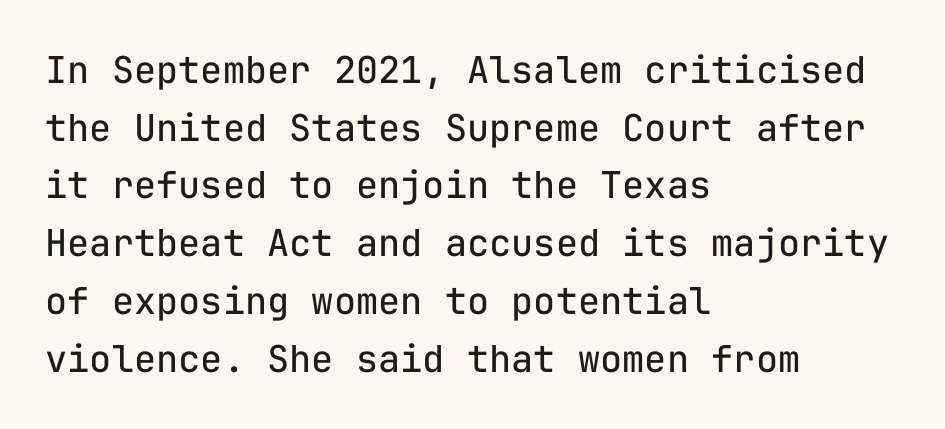
Q: Is the text bold? A: No.
Q: Is the text italic (slanted)? A: No, it is upright.
Q: Is the typeface a serif or a sans-serif typeface? A: Sans-serif.
Q: Is the text underlined? A: No.
Q: How is the paragraph aligned? A: Left-aligned.
Q: Is the spacing between letters normal or unusually wide? A: Normal.
Q: Is the spacing between lines tight, normal or loose? A: Normal.
Q: Width (condensed, normal, or wide)? A: Normal.
Q: Stroke contrast? A: Low.
Q: x-height? A: Medium.
Q: Monospaced? A: Yes.
